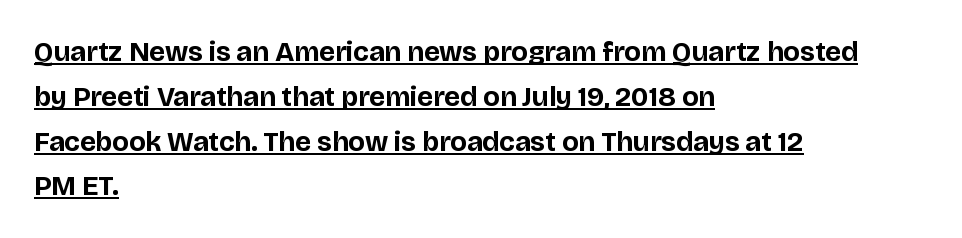
A typographer would call this underscored text. Note the varied advance widths — an 'i' is clearly narrower than an 'm'. These lines are set flush left with a ragged right edge. Weight: bold.
